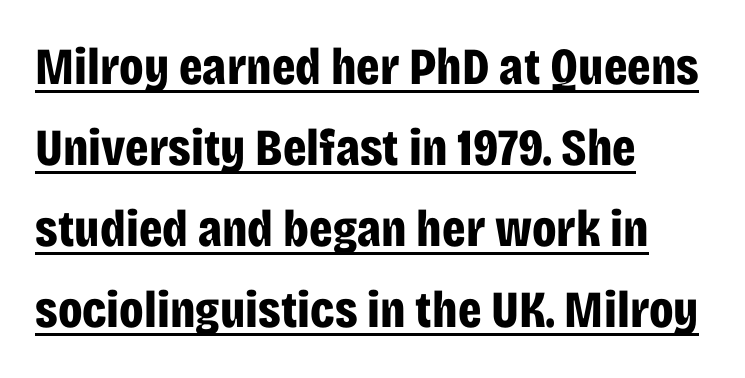
The image shows 52 px bold, condensed sans-serif type, upright; set left-aligned, normal line spacing (1.56x), normal letter spacing, underlined; low stroke contrast and a large x-height.
